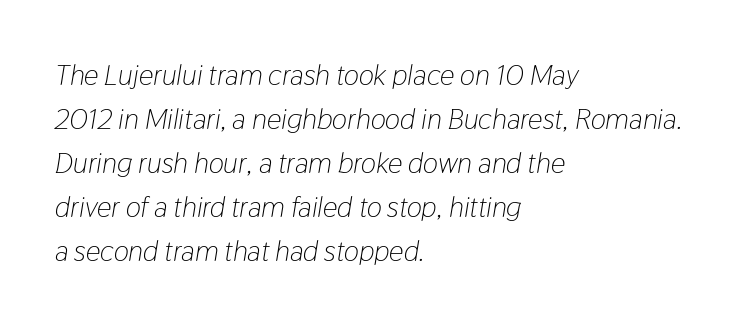
{"italic": "yes", "lean": "right", "slant_degrees": 9, "bold": "no", "weight": "light", "width": "condensed", "stroke_contrast": "low", "x_height": "medium", "monospaced": "no", "underline": "no", "align": "left", "line_spacing": "normal", "line_spacing_ratio": 1.52, "letter_spacing": "normal", "letter_spacing_em": 0.0, "glyph_px": 29}
